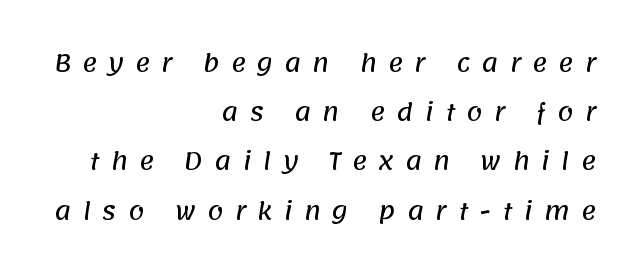
The image shows 23 px text type; set right-aligned, loose line spacing (2.14x), unusually wide letter spacing (+0.49 em), not underlined.
